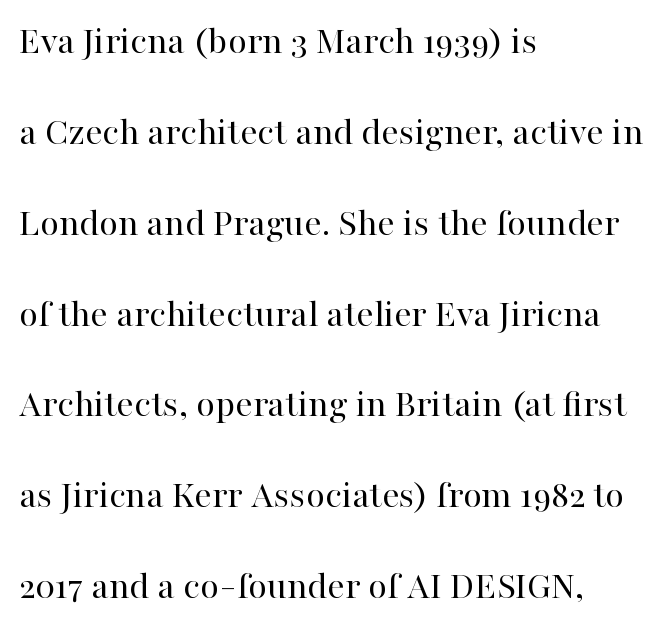
The image shows 39 px regular-weight serif type, upright; set left-aligned, loose line spacing (2.33x), normal letter spacing, not underlined; high stroke contrast and a medium x-height.
